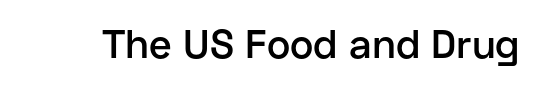
Q: Is the text bold? A: Semi-bold.
Q: Is the text italic (slanted)? A: No, it is upright.
Q: Is the typeface a serif or a sans-serif typeface? A: Sans-serif.
Q: Is the text underlined? A: No.
Q: Is the spacing between letters normal or unusually wide? A: Normal.
Q: Width (condensed, normal, or wide)? A: Normal.
Q: Stroke contrast? A: Low.
Q: x-height? A: Medium.
Q: Monospaced? A: No.
